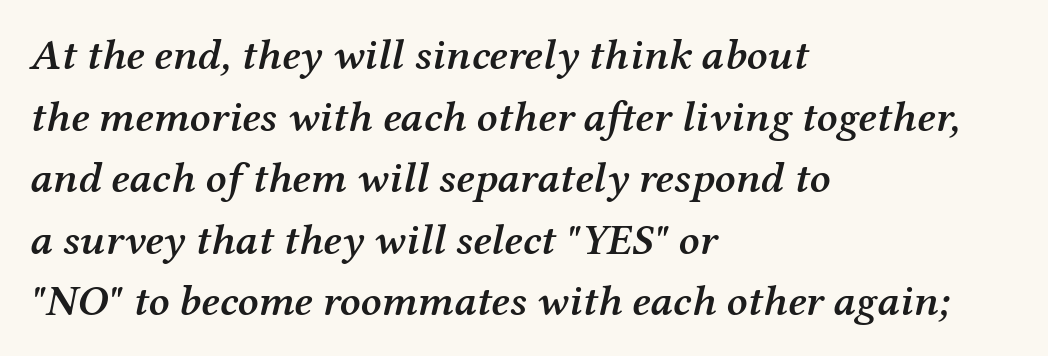
The image shows 44 px semibold serif type, italic (leaning right); set left-aligned, normal line spacing (1.4x), normal letter spacing, not underlined; medium stroke contrast and a medium x-height.
